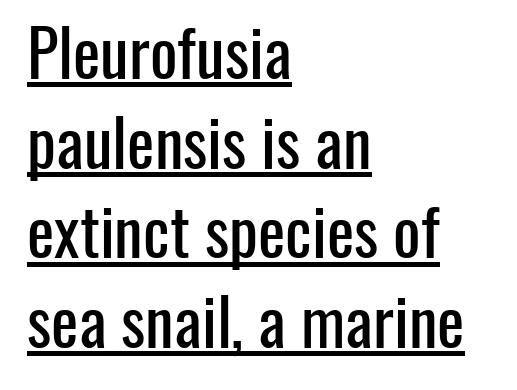
Q: Is the text italic (slanted)? A: No, it is upright.
Q: Is the typeface a serif or a sans-serif typeface? A: Sans-serif.
Q: Is the text underlined? A: Yes.
Q: How is the paragraph aligned? A: Left-aligned.
Q: Is the spacing between letters normal or unusually wide? A: Normal.
Q: Is the spacing between lines tight, normal or loose? A: Normal.
Q: Width (condensed, normal, or wide)? A: Condensed.
Q: Stroke contrast? A: Low.
Q: x-height? A: Medium.
Q: Monospaced? A: No.
